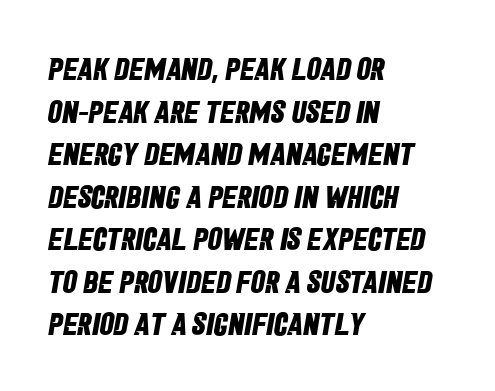
The image shows 32 px bold, condensed sans-serif type; set left-aligned, normal line spacing (1.33x), normal letter spacing, not underlined; low stroke contrast and a large x-height.
